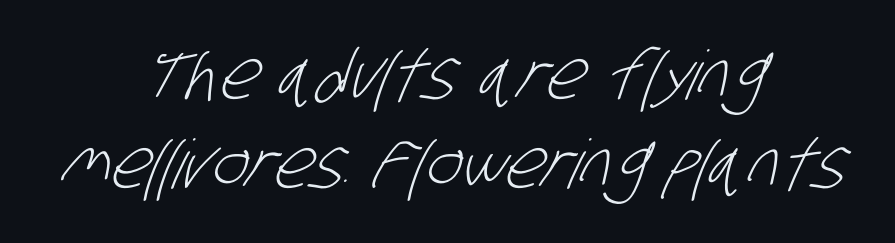
{"serif": "no", "bold": "no", "weight": "light", "width": "condensed", "stroke_contrast": "low", "x_height": "large", "monospaced": "no", "underline": "no", "align": "center", "line_spacing": "normal", "line_spacing_ratio": 1.31, "letter_spacing": "normal", "letter_spacing_em": 0.0, "glyph_px": 68}
